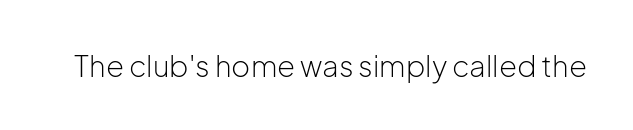
The image shows 29 px light sans-serif type, upright; set normal letter spacing, not underlined; low stroke contrast and a medium x-height.
